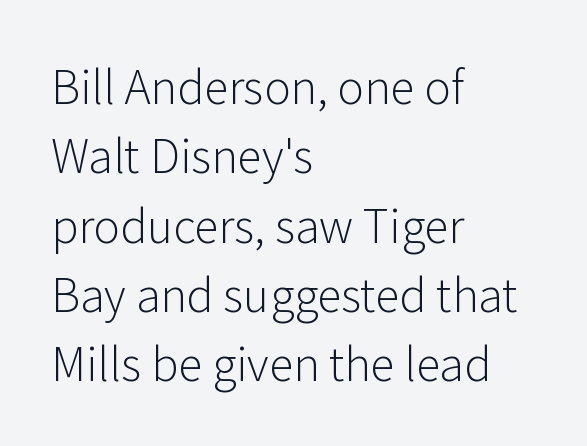
Q: Is the text bold? A: No.
Q: Is the text italic (slanted)? A: No, it is upright.
Q: Is the typeface a serif or a sans-serif typeface? A: Sans-serif.
Q: Is the text underlined? A: No.
Q: How is the paragraph aligned? A: Left-aligned.
Q: Is the spacing between letters normal or unusually wide? A: Normal.
Q: Is the spacing between lines tight, normal or loose? A: Normal.
Q: Width (condensed, normal, or wide)? A: Normal.
Q: Stroke contrast? A: Low.
Q: x-height? A: Medium.
Q: Monospaced? A: No.
